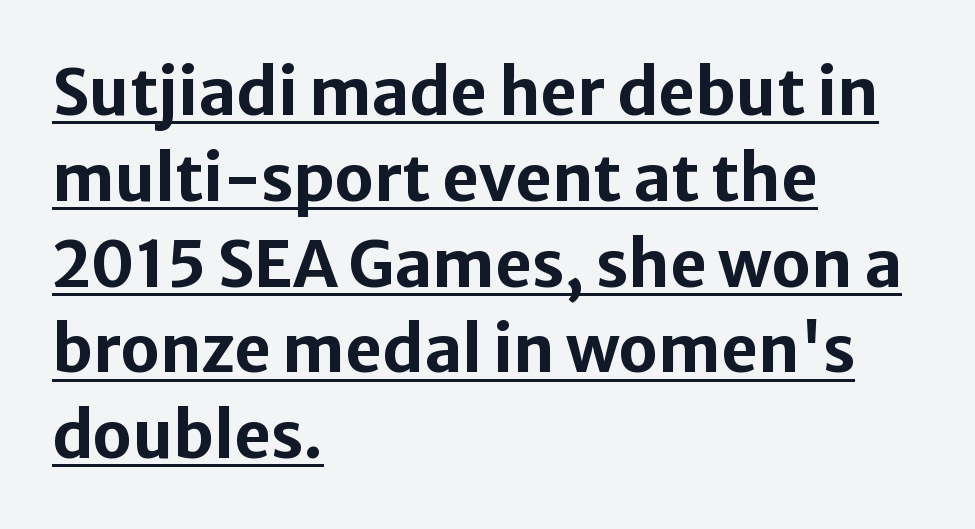
The image shows 64 px bold sans-serif type, upright; set left-aligned, normal line spacing (1.34x), normal letter spacing, underlined; low stroke contrast and a medium x-height.
